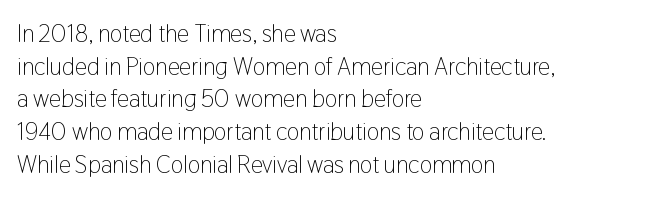
Q: Is the text bold? A: No.
Q: Is the text italic (slanted)? A: No, it is upright.
Q: Is the text underlined? A: No.
Q: How is the paragraph aligned? A: Left-aligned.
Q: Is the spacing between letters normal or unusually wide? A: Normal.
Q: Is the spacing between lines tight, normal or loose? A: Normal.
